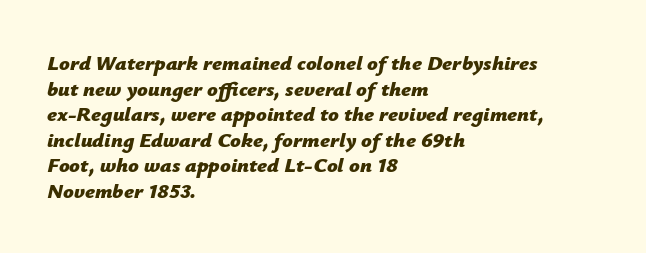
{"italic": "yes", "lean": "right", "slant_degrees": 12, "bold": "yes", "underline": "no", "align": "left", "line_spacing_ratio": 1.22, "letter_spacing": "normal", "letter_spacing_em": 0.0, "glyph_px": 21}
